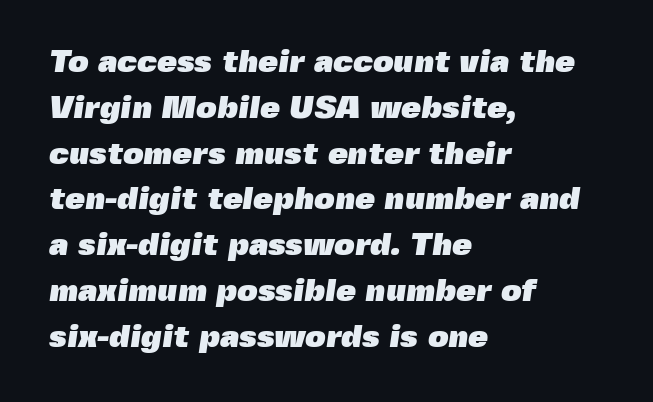
The image shows 32 px heavy sans-serif type; set left-aligned, normal line spacing (1.43x), normal letter spacing, not underlined; a medium x-height.
